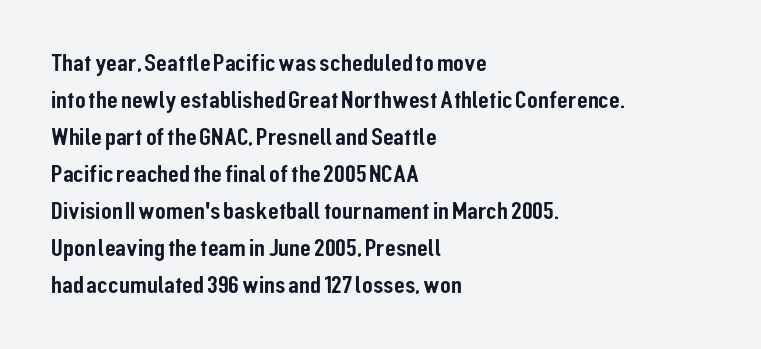
The image shows 25 px text type, upright; set left-aligned, normal line spacing (1.48x), normal letter spacing, not underlined.
